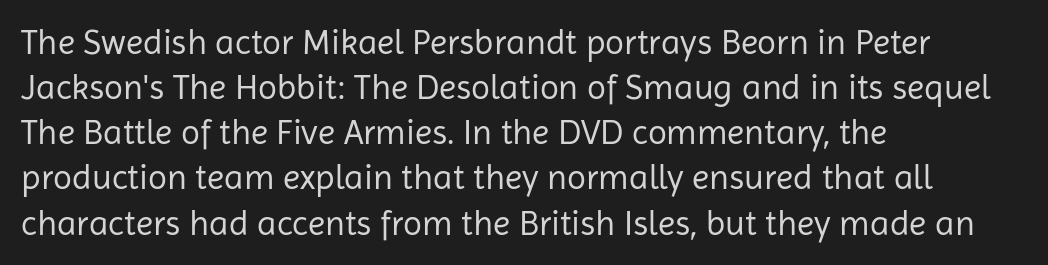
The foot of each line stays bare and open. Note the varied advance widths — an 'i' is clearly narrower than an 'm'. No chunkiness to these letters — they're not bold. Compared with typical paragraphs, the rows here are spaced about the same. Nothing sits at the stroke ends, so this counts as sans-serif.
